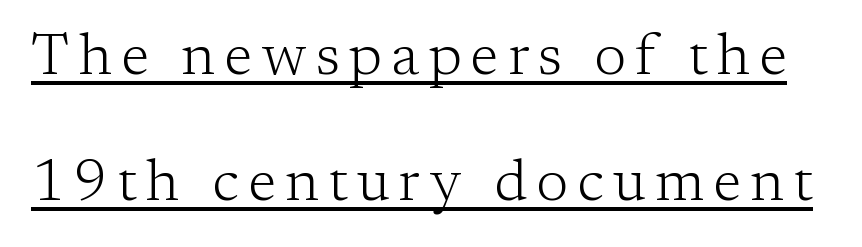
The image shows 58 px light serif type, upright; set loose line spacing (2.17x), underlined; low stroke contrast and a medium x-height.
